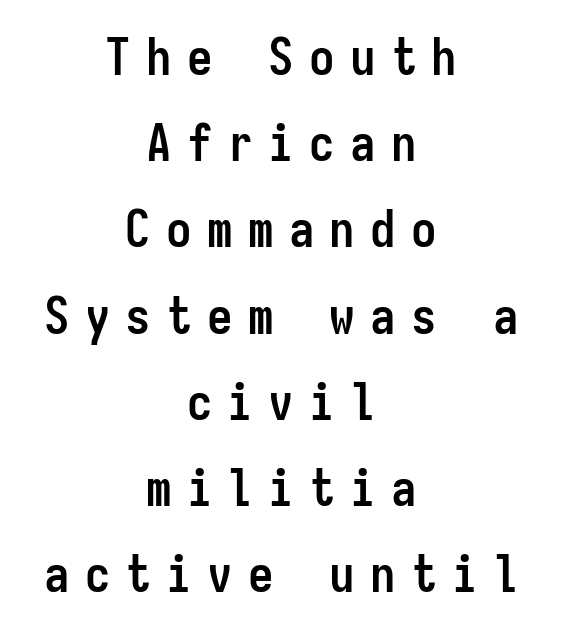
{"serif": "no", "italic": "no", "bold": "yes", "weight": "semibold", "width": "condensed", "stroke_contrast": "low", "x_height": "medium", "monospaced": "yes", "underline": "no", "align": "center", "line_spacing": "normal", "line_spacing_ratio": 1.69, "letter_spacing": "wide", "letter_spacing_em": 0.3, "glyph_px": 51}
